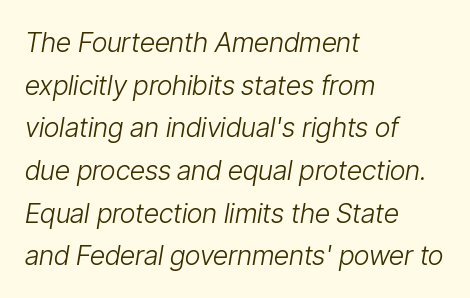
{"italic": "yes", "lean": "right", "slant_degrees": 9, "bold": "no", "underline": "no", "align": "left", "line_spacing": "normal", "line_spacing_ratio": 1.58, "letter_spacing": "normal", "letter_spacing_em": 0.0, "glyph_px": 27}
